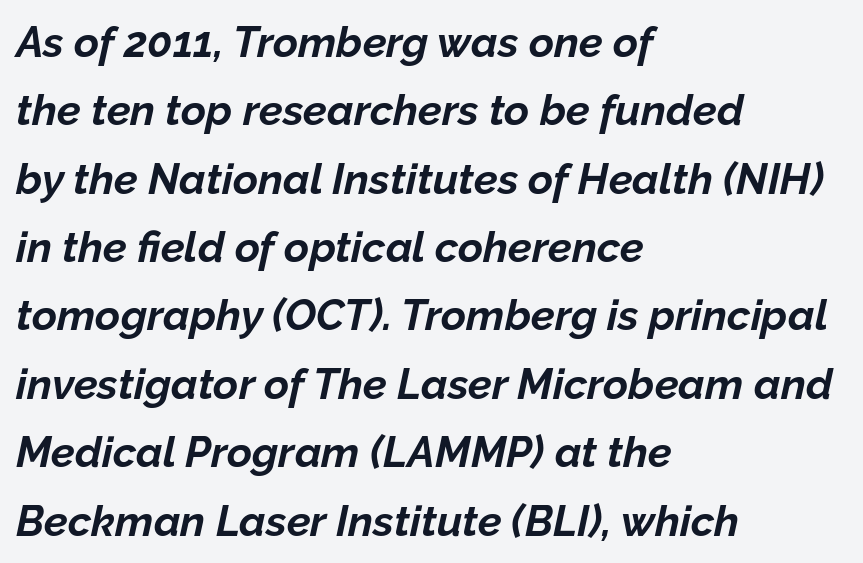
Q: Is the text bold? A: Yes.
Q: Is the text italic (slanted)? A: Yes, it leans right by about 12 degrees.
Q: Is the text underlined? A: No.
Q: How is the paragraph aligned? A: Left-aligned.
Q: Is the spacing between letters normal or unusually wide? A: Normal.
Q: Is the spacing between lines tight, normal or loose? A: Normal.
Q: Width (condensed, normal, or wide)? A: Normal.
Q: Stroke contrast? A: Low.
Q: x-height? A: Medium.
Q: Monospaced? A: No.
